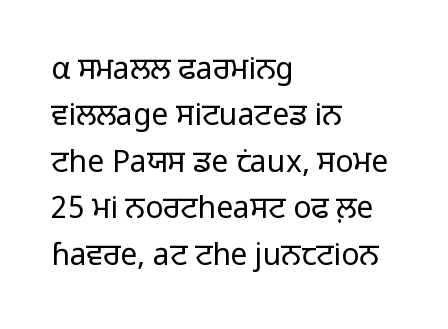
{"serif": "no", "italic": "no", "bold": "no", "weight": "light", "width": "normal", "stroke_contrast": "low", "x_height": "medium", "monospaced": "no", "underline": "no", "align": "left", "line_spacing": "normal", "line_spacing_ratio": 1.55, "letter_spacing": "normal", "letter_spacing_em": 0.0, "glyph_px": 30}
